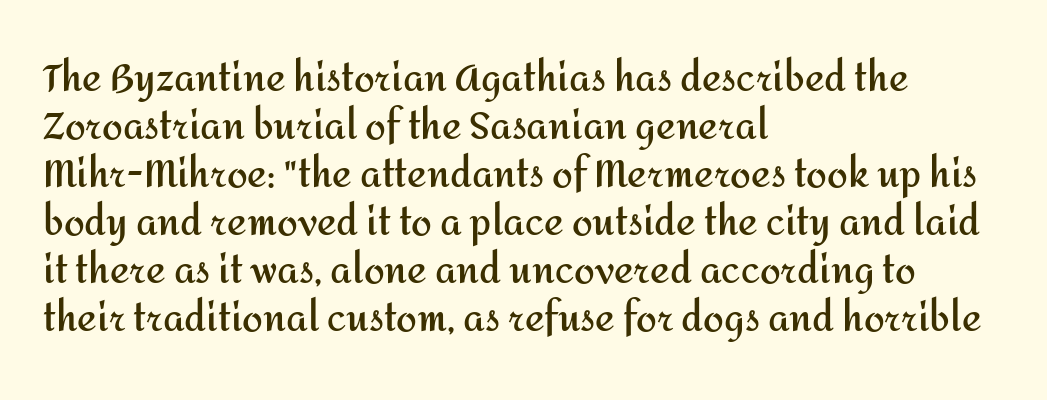
The image shows 37 px semibold sans-serif type, upright; set left-aligned, normal line spacing (1.3x), normal letter spacing, not underlined; medium stroke contrast and a medium x-height.
